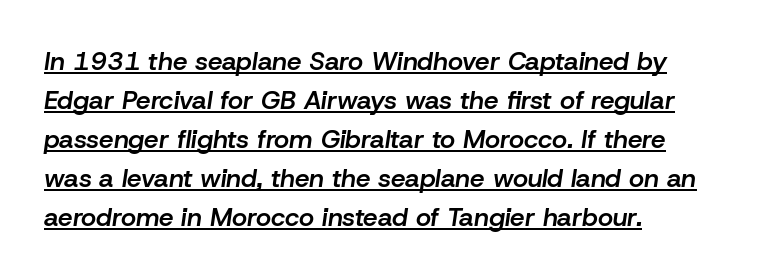
{"italic": "yes", "lean": "right", "slant_degrees": 8, "bold": "semi", "underline": "yes", "align": "left", "line_spacing": "normal", "line_spacing_ratio": 1.5, "letter_spacing": "normal", "letter_spacing_em": 0.0, "glyph_px": 26}
